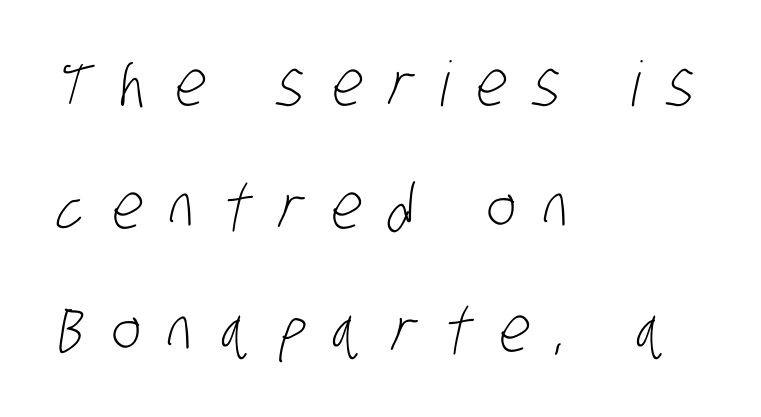
The image shows 62 px light, condensed sans-serif type; set left-aligned, loose line spacing (1.98x), unusually wide letter spacing (+0.45 em), not underlined; low stroke contrast and a large x-height.
